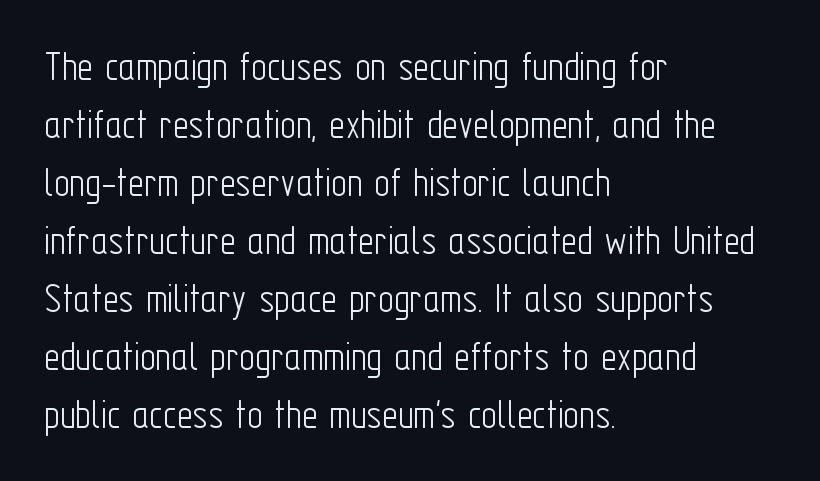
The image shows 43 px light, condensed sans-serif type, upright; set left-aligned, normal line spacing (1.35x), normal letter spacing, not underlined; low stroke contrast and a medium x-height.
